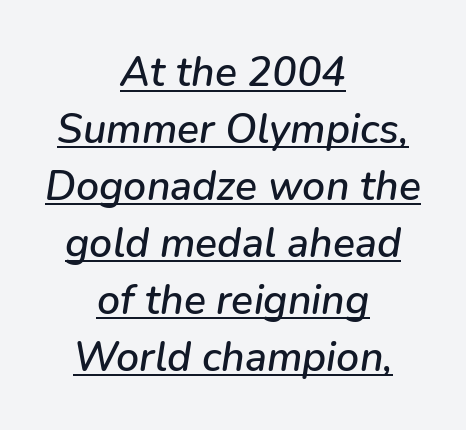
The image shows 41 px text type, italic (leaning right); set centered, normal line spacing (1.39x), normal letter spacing, underlined; low stroke contrast and a medium x-height.
